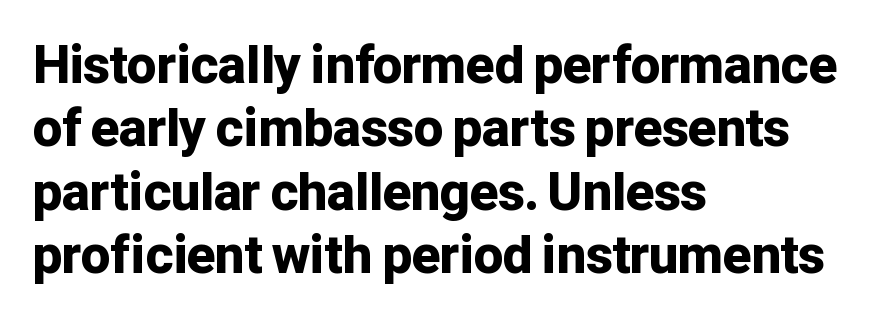
{"serif": "no", "italic": "no", "bold": "yes", "weight": "bold", "width": "normal", "stroke_contrast": "low", "x_height": "medium", "monospaced": "no", "underline": "no", "align": "left", "line_spacing_ratio": 1.22, "letter_spacing": "normal", "letter_spacing_em": 0.0, "glyph_px": 52}
